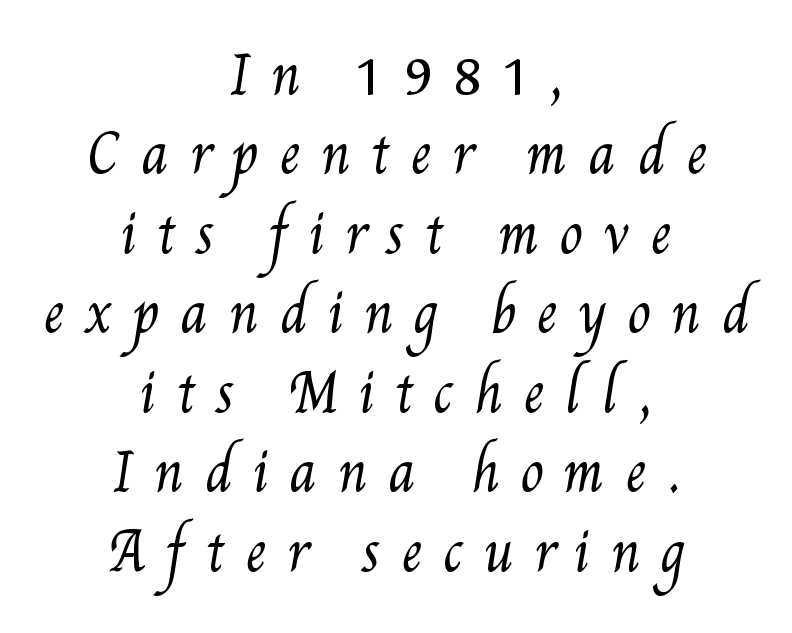
{"bold": "no", "weight": "regular", "width": "condensed", "stroke_contrast": "medium", "x_height": "small", "monospaced": "no", "underline": "no", "align": "center", "line_spacing": "normal", "line_spacing_ratio": 1.5, "letter_spacing": "wide", "letter_spacing_em": 0.38, "glyph_px": 53}
